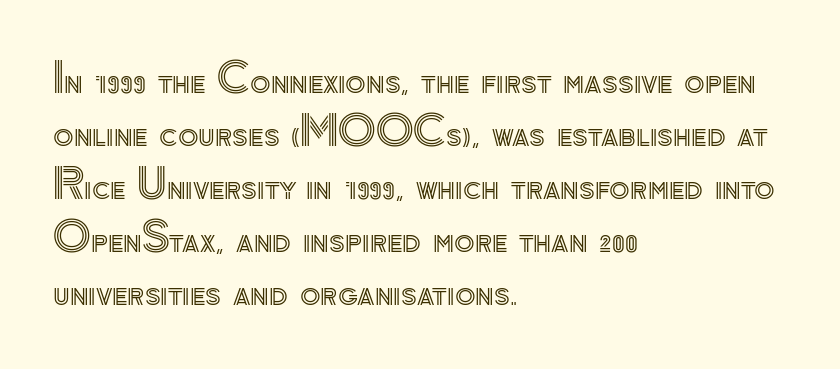
The image shows 42 px text type, upright; set left-aligned, normal line spacing (1.26x), normal letter spacing, not underlined; a small x-height.
